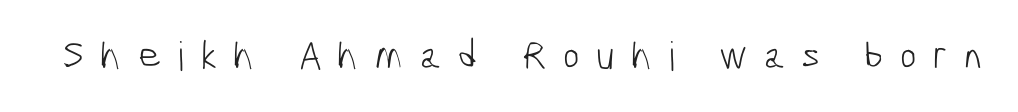
{"serif": "no", "bold": "no", "weight": "light", "width": "condensed", "stroke_contrast": "low", "x_height": "medium", "monospaced": "no", "underline": "no", "letter_spacing": "wide", "letter_spacing_em": 0.41, "glyph_px": 40}
